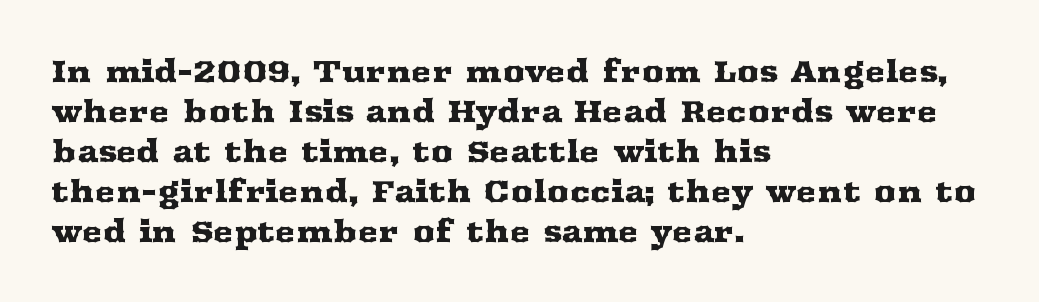
The image shows 31 px wide serif type, upright; set left-aligned, normal line spacing (1.29x), normal letter spacing, not underlined; medium stroke contrast and a medium x-height.
